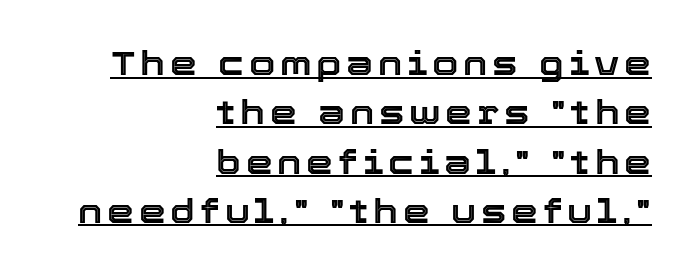
This rendering features underlined lettering. The type sits square on the baseline with zero lean. Horizontal alignment here is rightward, an uncommon choice for prose. Proportional: the letters do not fall into vertical columns. The designer left line spacing at the default.
